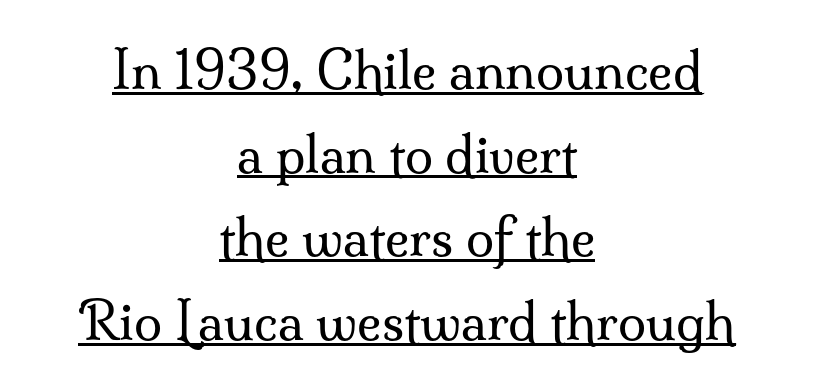
{"serif": "yes", "italic": "no", "bold": "no", "weight": "regular", "width": "normal", "stroke_contrast": "medium", "x_height": "small", "monospaced": "no", "underline": "yes", "align": "center", "line_spacing": "normal", "line_spacing_ratio": 1.64, "letter_spacing": "normal", "letter_spacing_em": 0.0, "glyph_px": 51}
